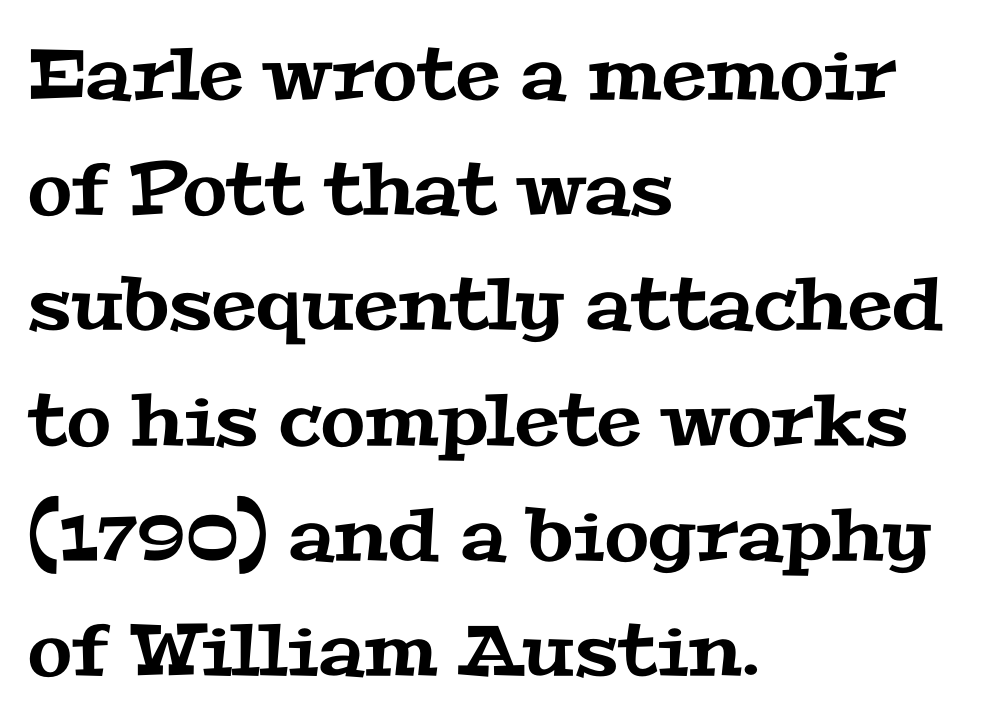
In terms of letterform style, serifs are clearly present. Normally led — the rows are evenly, conventionally spaced. Clear beneath every line of the passage. The text block is weighted toward the left margin, trailing off unevenly rightward. The passage shown is typed in a proportional face where columns would drift. In terms of letterspacing, this is plain default setting.
